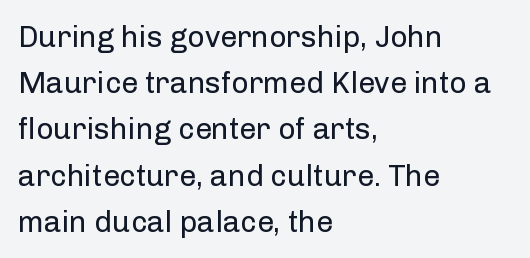
The image shows 30 px regular-weight sans-serif type, upright; set left-aligned, normal line spacing (1.54x), normal letter spacing, not underlined; low stroke contrast and a medium x-height.
